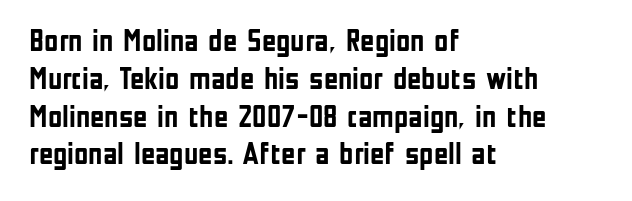
The image shows 31 px semibold, condensed sans-serif type, upright; set left-aligned, line spacing 1.22x, normal letter spacing, not underlined; low stroke contrast and a medium x-height.
